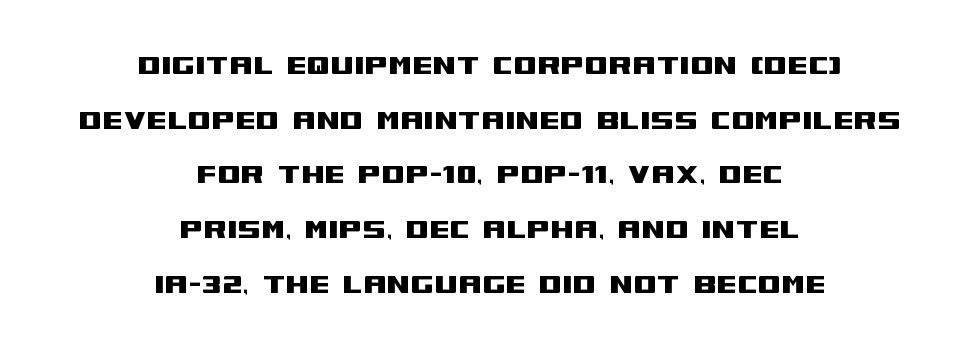
The letters advance in unequal steps, a hallmark of proportional type. No extra tracking has been applied to these lines. The typesetter chose a symmetrical, centered arrangement here. The space directly below the letters is spotless. Baseline-to-baseline distance is the conventional proportion of letter height. Does the lettering tilt? It doesn't — this is upright.
